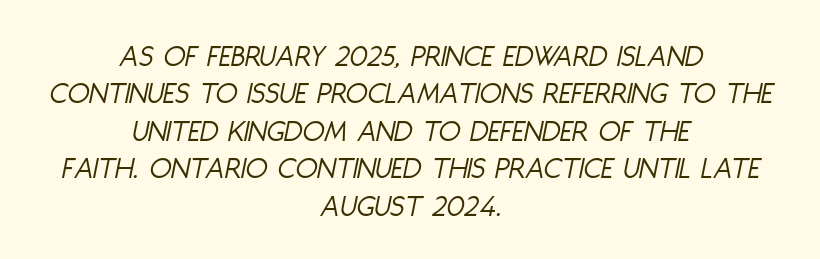
A typesetter would call this proportional, since set widths differ per character. You can tell it's italic because the verticals aren't actually vertical. No extra tracking has been applied to these lines. Descenders hang freely into open space. The paragraph has two soft edges and a firm central axis.
